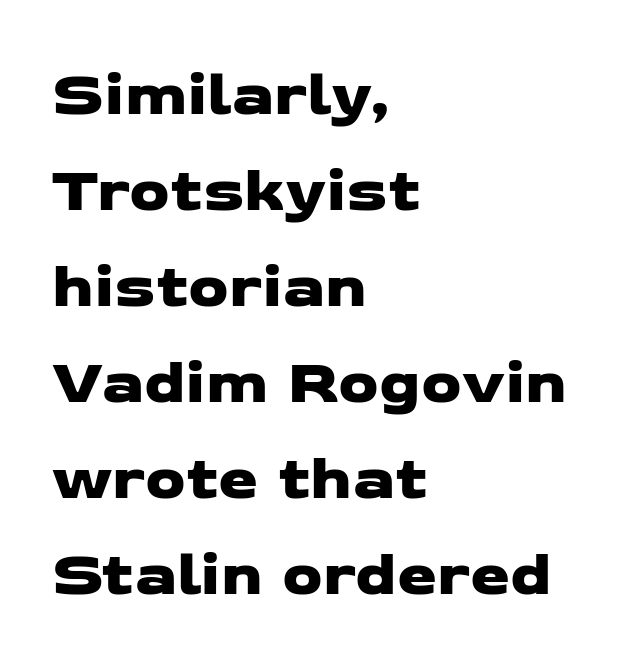
The image shows 64 px wide sans-serif type; set left-aligned, normal line spacing (1.5x), normal letter spacing, not underlined; low stroke contrast and a medium x-height.
